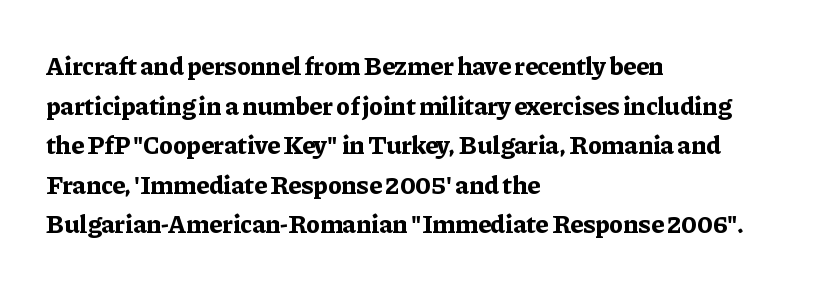
Line spacing here is normal. Words float on clear page, feet unadorned. Each glyph is drawn with heavy, bold strokes. There is no visible air inserted between adjacent glyphs. These lines are set flush left with a ragged right edge. This is roman type, the default non-slanted kind.
